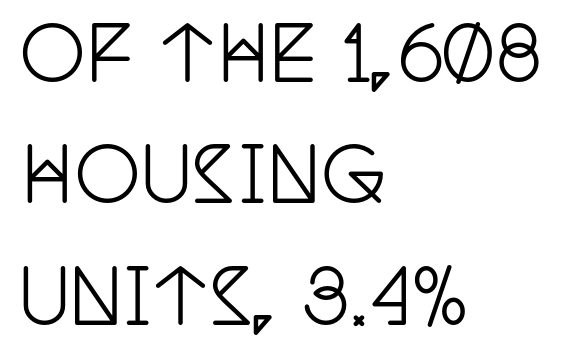
{"serif": "yes", "italic": "no", "width": "condensed", "stroke_contrast": "low", "x_height": "large", "monospaced": "no", "underline": "no", "align": "left", "line_spacing": "normal", "line_spacing_ratio": 1.64, "letter_spacing": "normal", "letter_spacing_em": 0.0, "glyph_px": 74}
